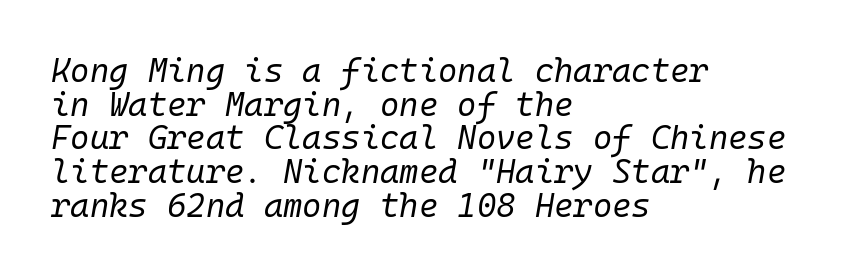
The image shows 33 px regular-weight type, italic (leaning right), monospaced; set left-aligned, tight line spacing (1.02x), normal letter spacing, not underlined; low stroke contrast and a medium x-height.
